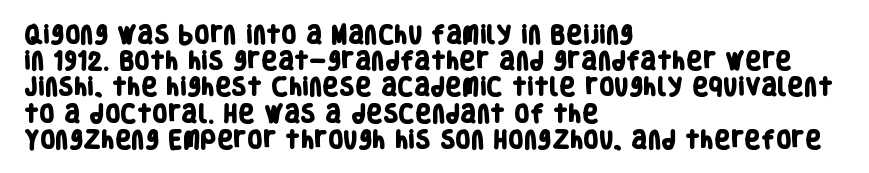
Q: Is the text bold? A: Yes.
Q: Is the text underlined? A: No.
Q: How is the paragraph aligned? A: Left-aligned.
Q: Is the spacing between letters normal or unusually wide? A: Normal.
Q: Is the spacing between lines tight, normal or loose? A: Normal.
